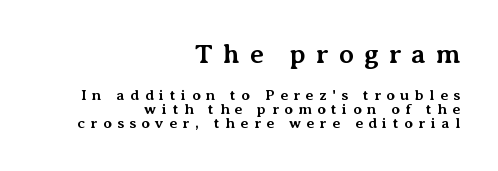
Q: Is the text bold? A: Yes.
Q: Is the text italic (slanted)? A: No, it is upright.
Q: Is the text underlined? A: No.
Q: How is the paragraph aligned? A: Right-aligned.
Q: Is the spacing between letters normal or unusually wide? A: Unusually wide.
Q: Is the spacing between lines tight, normal or loose? A: Tight.
Q: Which block of text is set in a larger size, the first (top) or the second (bottom)? A: The first (top) one.
